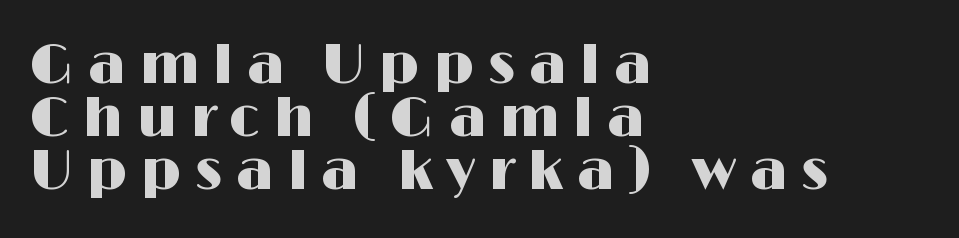
Q: Is the text italic (slanted)? A: No, it is upright.
Q: Is the typeface a serif or a sans-serif typeface? A: Sans-serif.
Q: Is the text underlined? A: No.
Q: How is the paragraph aligned? A: Left-aligned.
Q: Is the spacing between letters normal or unusually wide? A: Unusually wide.
Q: Is the spacing between lines tight, normal or loose? A: Tight.
Q: Width (condensed, normal, or wide)? A: Wide.
Q: Stroke contrast? A: High.
Q: x-height? A: Medium.
Q: Monospaced? A: No.
